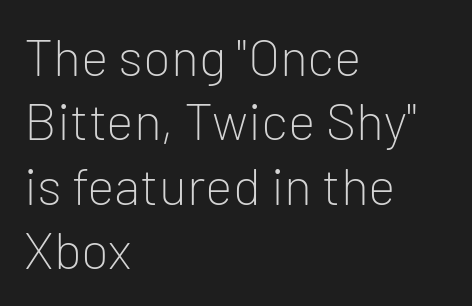
The image shows 52 px light sans-serif type, upright; set left-aligned, line spacing 1.24x, normal letter spacing, not underlined; low stroke contrast and a medium x-height.
